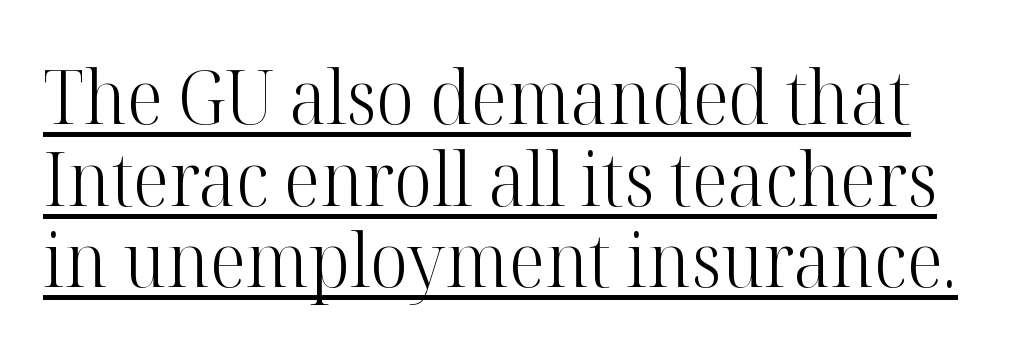
The image shows 75 px light serif type, upright; set tight line spacing (1.09x), normal letter spacing, underlined; high stroke contrast and a medium x-height.
